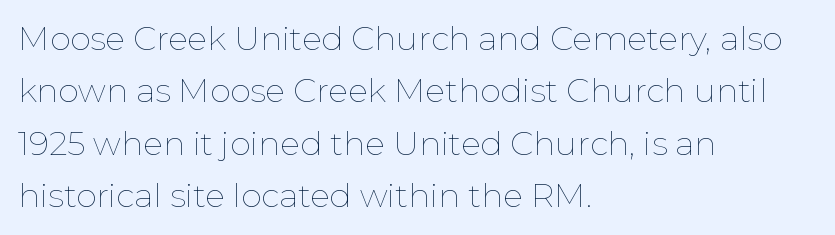
Q: Is the text bold? A: No.
Q: Is the text italic (slanted)? A: No, it is upright.
Q: Is the text underlined? A: No.
Q: How is the paragraph aligned? A: Left-aligned.
Q: Is the spacing between letters normal or unusually wide? A: Normal.
Q: Is the spacing between lines tight, normal or loose? A: Normal.
Q: Width (condensed, normal, or wide)? A: Normal.
Q: Stroke contrast? A: Low.
Q: x-height? A: Medium.
Q: Monospaced? A: No.
